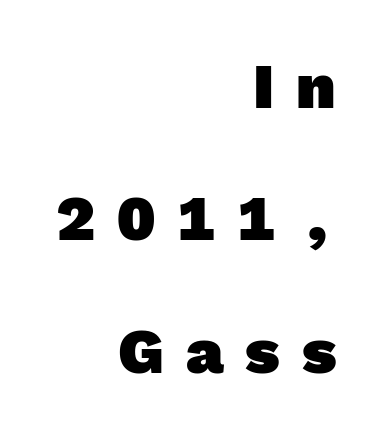
{"serif": "no", "bold": "yes", "weight": "heavy", "width": "normal", "x_height": "medium", "monospaced": "no", "underline": "no", "align": "right", "line_spacing": "loose", "line_spacing_ratio": 2.07, "letter_spacing": "wide", "letter_spacing_em": 0.34, "glyph_px": 64}
